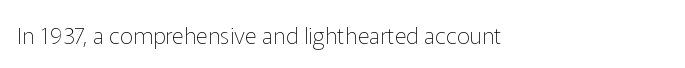
No word sits above an underline. The lettering stays uniformly vertical, giving the passage a roman look. Does extra space separate the letters? No, they use regular spacing. Compared with a centered layout, this one pins lines to the left instead.
